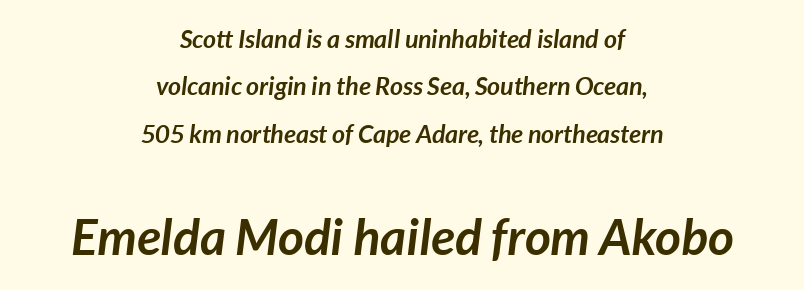
Clear beneath every line of the passage. Here the glyphs are tracked normally, forming tight word shapes. Chunky letters — that's bold for sure. Line spacing here is loose. These lines are rendered in a variable-pitch font.
